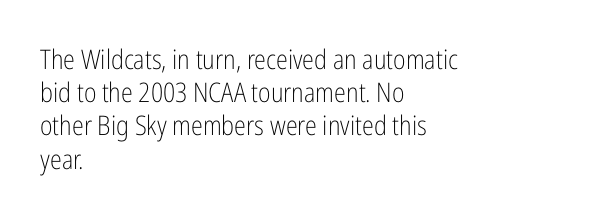
Q: Is the text bold? A: No.
Q: Is the text italic (slanted)? A: No, it is upright.
Q: Is the text underlined? A: No.
Q: How is the paragraph aligned? A: Left-aligned.
Q: Is the spacing between letters normal or unusually wide? A: Normal.
